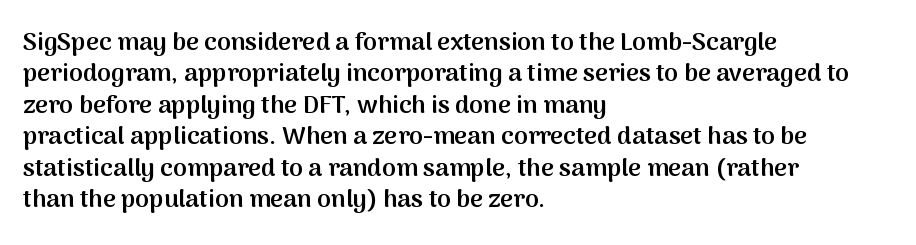
Has an underline been added? It has not. Nobody touched the tracking dial on this one. The rendering uses a semibold face; strokes are thickened but not to full bold. Style check: upright. Normally led — the rows are evenly, conventionally spaced.
